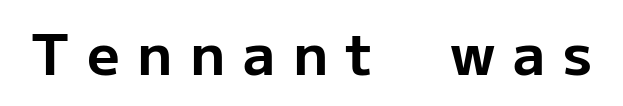
{"serif": "no", "italic": "no", "bold": "yes", "weight": "bold", "width": "normal", "stroke_contrast": "low", "x_height": "medium", "monospaced": "no", "underline": "no", "letter_spacing": "wide", "letter_spacing_em": 0.31, "glyph_px": 57}
